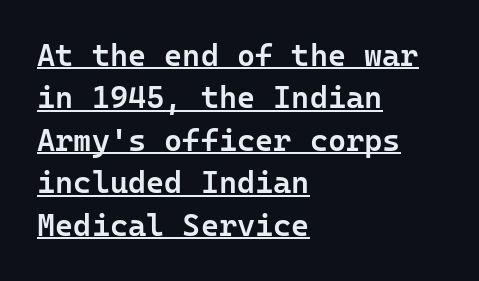
Q: Is the text bold? A: Semi-bold.
Q: Is the text italic (slanted)? A: No, it is upright.
Q: Is the typeface a serif or a sans-serif typeface? A: Sans-serif.
Q: Is the text underlined? A: Yes.
Q: How is the paragraph aligned? A: Left-aligned.
Q: Is the spacing between letters normal or unusually wide? A: Normal.
Q: Is the spacing between lines tight, normal or loose? A: Normal.
Q: Width (condensed, normal, or wide)? A: Normal.
Q: Stroke contrast? A: Low.
Q: x-height? A: Medium.
